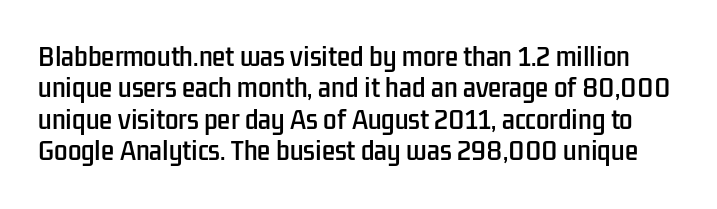
{"italic": "no", "underline": "no", "line_spacing": "normal", "line_spacing_ratio": 1.31, "letter_spacing": "normal", "letter_spacing_em": 0.0, "glyph_px": 24}
